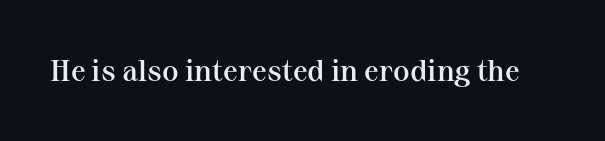
Q: Is the text bold? A: Semi-bold.
Q: Is the text italic (slanted)? A: No, it is upright.
Q: Is the typeface a serif or a sans-serif typeface? A: Serif.
Q: Is the text underlined? A: No.
Q: Is the spacing between letters normal or unusually wide? A: Normal.
Q: Width (condensed, normal, or wide)? A: Normal.
Q: Stroke contrast? A: Medium.
Q: x-height? A: Medium.
Q: Monospaced? A: No.
